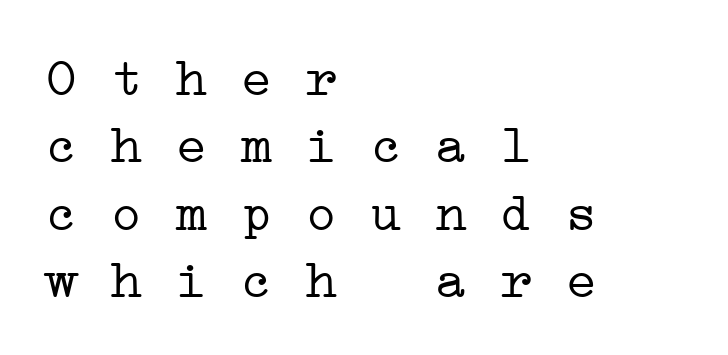
No extra ink here — the face is not bold. Just letters on the line, the space beneath them empty. These lines are set flush left with a ragged right edge. A normal amount of white space separates one row of letters from the next. The letters march in equal steps, a hallmark of fixed-pitch type. Does extra space separate the letters? No, they use regular spacing.
